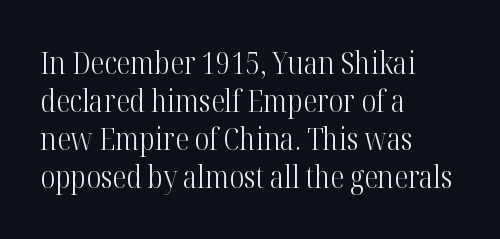
{"serif": "yes", "italic": "no", "bold": "no", "weight": "light", "width": "condensed", "stroke_contrast": "high", "x_height": "medium", "monospaced": "no", "underline": "no", "align": "left", "line_spacing_ratio": 1.23, "letter_spacing": "normal", "letter_spacing_em": 0.0, "glyph_px": 31}
